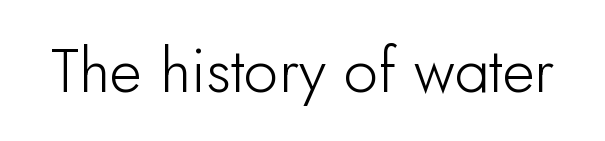
Q: Is the text italic (slanted)? A: No, it is upright.
Q: Is the typeface a serif or a sans-serif typeface? A: Sans-serif.
Q: Is the text underlined? A: No.
Q: Is the spacing between letters normal or unusually wide? A: Normal.
Q: Width (condensed, normal, or wide)? A: Normal.
Q: Stroke contrast? A: Low.
Q: x-height? A: Small.
Q: Monospaced? A: No.
